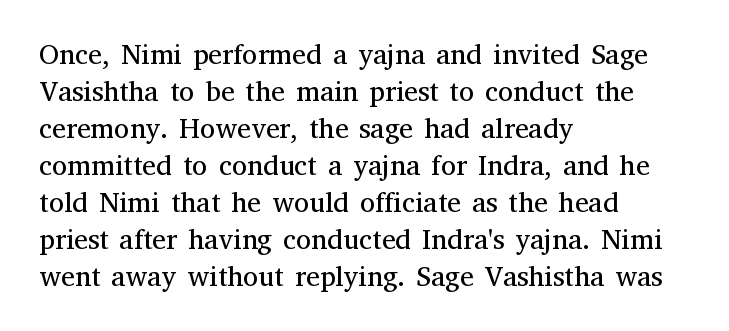
{"serif": "yes", "italic": "no", "bold": "no", "weight": "regular", "width": "normal", "stroke_contrast": "medium", "x_height": "medium", "monospaced": "no", "underline": "no", "align": "left", "line_spacing": "normal", "line_spacing_ratio": 1.32, "letter_spacing": "normal", "letter_spacing_em": 0.0, "glyph_px": 28}
